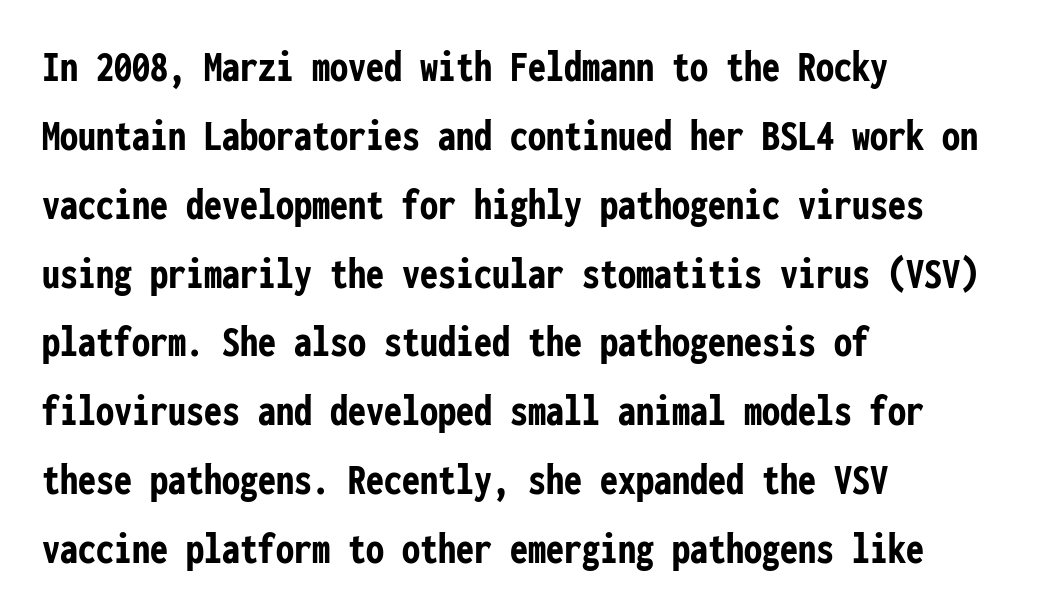
Q: Is the text bold? A: Yes.
Q: Is the text italic (slanted)? A: No, it is upright.
Q: Is the typeface a serif or a sans-serif typeface? A: Sans-serif.
Q: Is the text underlined? A: No.
Q: How is the paragraph aligned? A: Left-aligned.
Q: Is the spacing between letters normal or unusually wide? A: Normal.
Q: Is the spacing between lines tight, normal or loose? A: Normal.
Q: Width (condensed, normal, or wide)? A: Condensed.
Q: Stroke contrast? A: Low.
Q: x-height? A: Medium.
Q: Monospaced? A: Yes.
